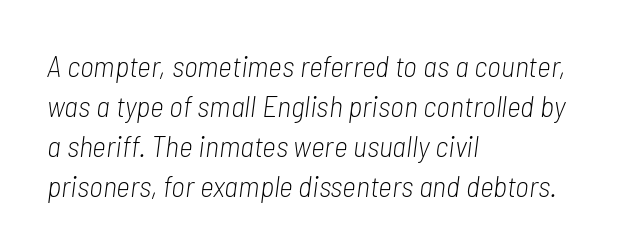
{"italic": "yes", "lean": "right", "slant_degrees": 7, "bold": "no", "weight": "light", "width": "condensed", "stroke_contrast": "low", "x_height": "medium", "monospaced": "no", "underline": "no", "align": "left", "line_spacing": "normal", "line_spacing_ratio": 1.33, "letter_spacing": "normal", "letter_spacing_em": 0.0, "glyph_px": 30}
